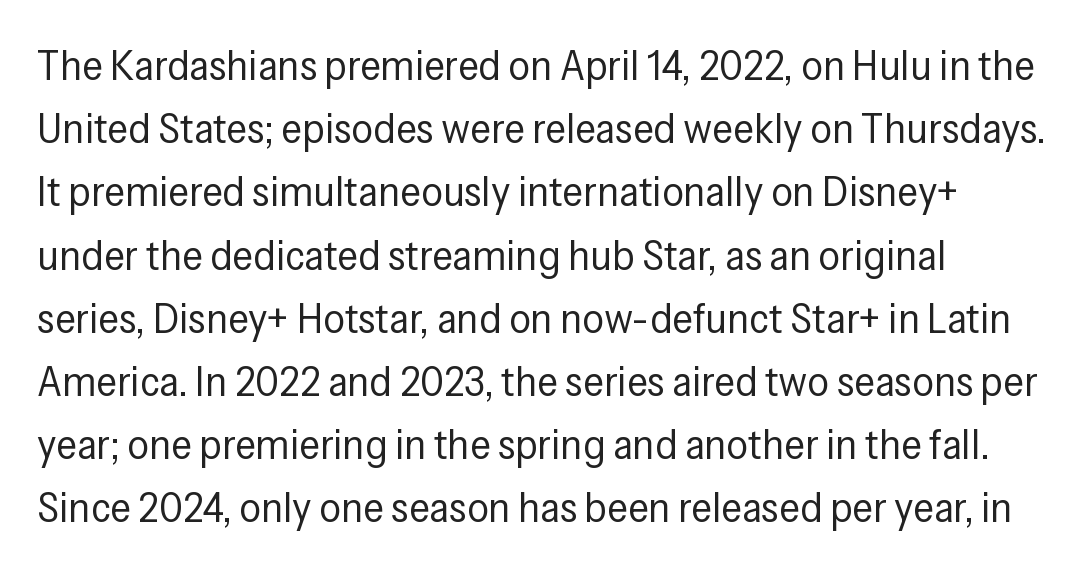
Q: Is the text bold? A: No.
Q: Is the text italic (slanted)? A: No, it is upright.
Q: Is the typeface a serif or a sans-serif typeface? A: Sans-serif.
Q: Is the text underlined? A: No.
Q: How is the paragraph aligned? A: Left-aligned.
Q: Is the spacing between letters normal or unusually wide? A: Normal.
Q: Is the spacing between lines tight, normal or loose? A: Normal.
Q: Width (condensed, normal, or wide)? A: Condensed.
Q: Stroke contrast? A: Low.
Q: x-height? A: Medium.
Q: Monospaced? A: No.
